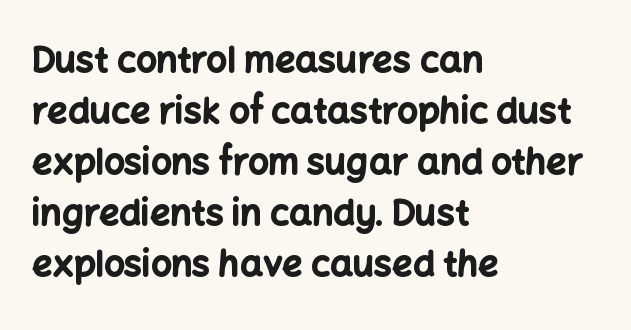
Q: Is the text bold? A: Yes.
Q: Is the text italic (slanted)? A: No, it is upright.
Q: Is the typeface a serif or a sans-serif typeface? A: Sans-serif.
Q: Is the text underlined? A: No.
Q: How is the paragraph aligned? A: Left-aligned.
Q: Is the spacing between letters normal or unusually wide? A: Normal.
Q: Is the spacing between lines tight, normal or loose? A: Normal.
Q: Width (condensed, normal, or wide)? A: Normal.
Q: Stroke contrast? A: Low.
Q: x-height? A: Medium.
Q: Monospaced? A: No.
